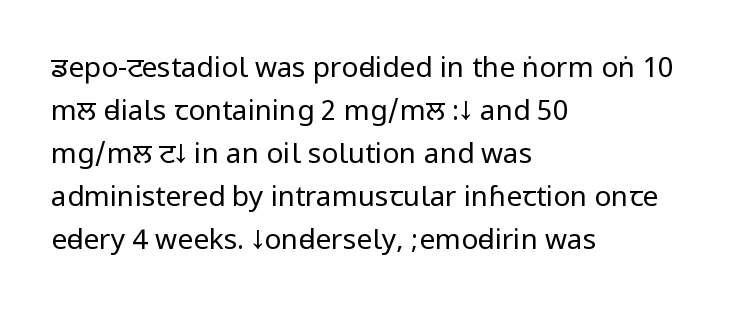
{"serif": "no", "italic": "no", "bold": "no", "weight": "regular", "width": "condensed", "stroke_contrast": "low", "underline": "no", "align": "left", "line_spacing": "normal", "line_spacing_ratio": 1.54, "letter_spacing": "normal", "letter_spacing_em": 0.0, "glyph_px": 28}
